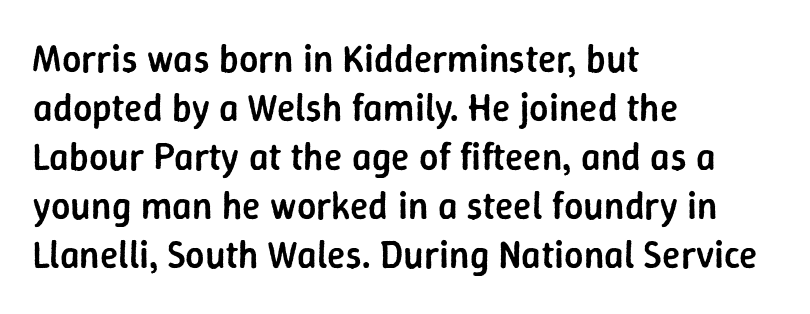
Layout note: lines flush left. Typesetter's note: demi weight, one step under bold. These lines are composed in type without serifs. The typography opts for an upright posture over an oblique one. Is this a fixed-width face? No — the glyphs have proportional, varying widths. Interline gaps are of average width in this sample.
